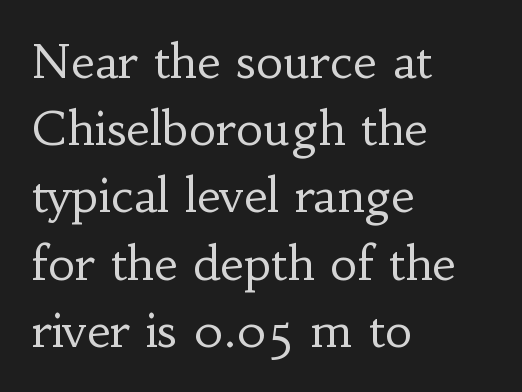
Underline: absent. Proportional: the letters do not fall into vertical columns. Leftover space on each line is placed entirely after the last word. This is not heavy type; no bold has been used.
